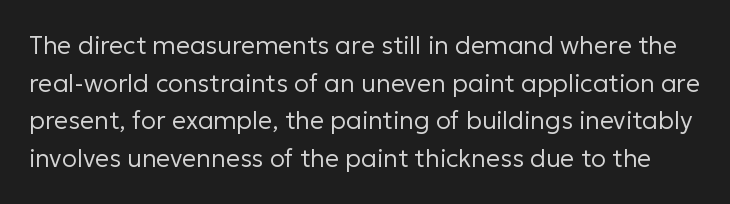
The image shows 25 px text type, upright; set normal line spacing (1.51x), normal letter spacing, not underlined.
